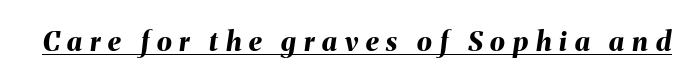
The image shows 27 px bold type, italic (leaning right); set unusually wide letter spacing (+0.29 em), underlined.
